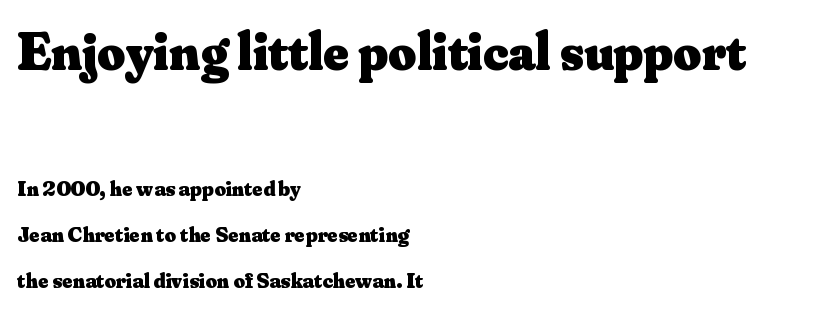
{"serif": "yes", "italic": "no", "bold": "yes", "weight": "heavy", "width": "normal", "stroke_contrast": "medium", "x_height": "small", "monospaced": "no", "underline": "no", "align": "left", "line_spacing": "loose", "line_spacing_ratio": 2.1, "letter_spacing": "normal", "letter_spacing_em": 0.0, "larger_block": "first", "size_ratio": 2.45, "glyph_px": 54}
